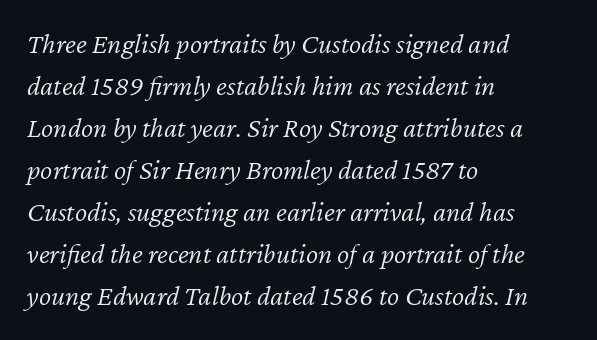
Q: Is the text bold? A: No.
Q: Is the text italic (slanted)? A: Yes, it leans right by about 12 degrees.
Q: Is the text underlined? A: No.
Q: How is the paragraph aligned? A: Left-aligned.
Q: Is the spacing between letters normal or unusually wide? A: Normal.
Q: Is the spacing between lines tight, normal or loose? A: Normal.
Q: Width (condensed, normal, or wide)? A: Normal.
Q: Stroke contrast? A: Low.
Q: x-height? A: Medium.
Q: Monospaced? A: No.
